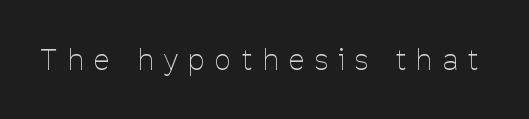
The image shows 28 px thin, condensed sans-serif type, upright; set unusually wide letter spacing (+0.39 em), not underlined; low stroke contrast and a medium x-height.
